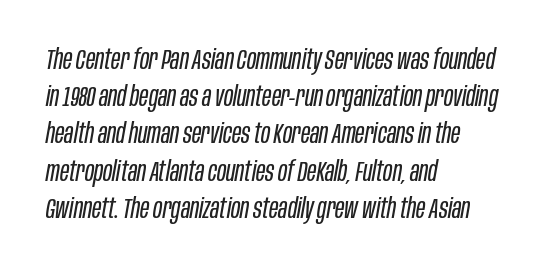
The image shows 28 px regular-weight, condensed type, italic (leaning right); set left-aligned, normal line spacing (1.33x), normal letter spacing, not underlined; low stroke contrast and a large x-height.
